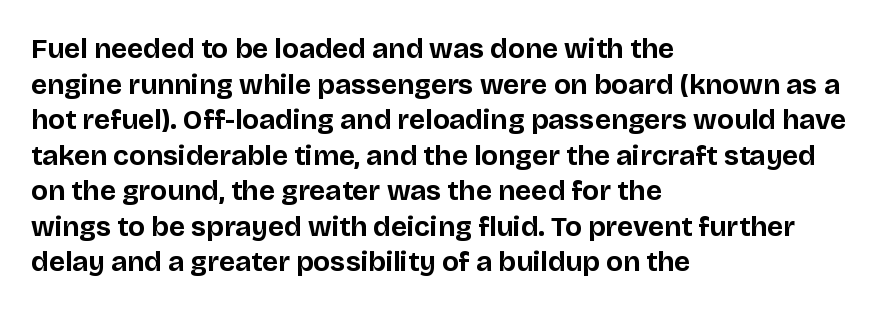
{"serif": "no", "italic": "no", "bold": "yes", "weight": "bold", "width": "normal", "stroke_contrast": "low", "x_height": "large", "monospaced": "no", "underline": "no", "align": "left", "line_spacing": "normal", "line_spacing_ratio": 1.27, "letter_spacing": "normal", "letter_spacing_em": 0.0, "glyph_px": 28}
